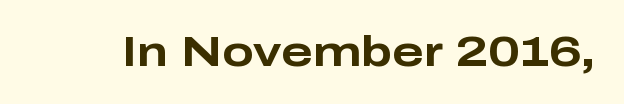
{"serif": "no", "italic": "no", "bold": "yes", "weight": "bold", "width": "wide", "stroke_contrast": "low", "x_height": "medium", "monospaced": "no", "underline": "no", "letter_spacing": "normal", "letter_spacing_em": 0.0, "glyph_px": 42}
